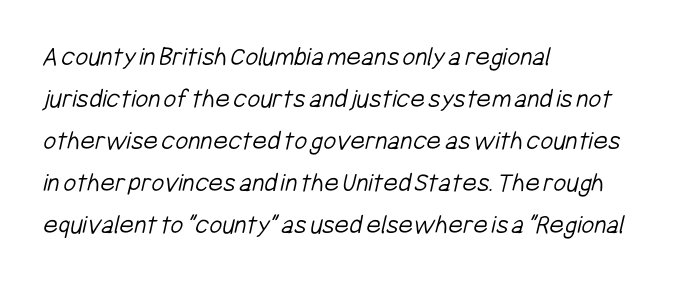
The image shows 28 px light, condensed sans-serif type; set left-aligned, normal line spacing (1.5x), normal letter spacing, not underlined; low stroke contrast and a medium x-height.
